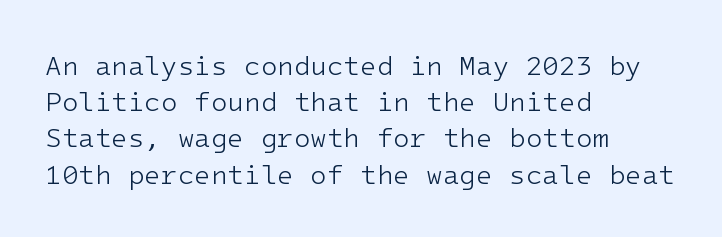
The strokes carry an ordinary text weight at most. Teacher's note: observe the even left margin — that is flush-left alignment. The lines sit at an ordinary, default distance from one another. Does extra space separate the letters? No, they use regular spacing. Posture: vertical. The specimen omits any rule beneath the text block's lines.
